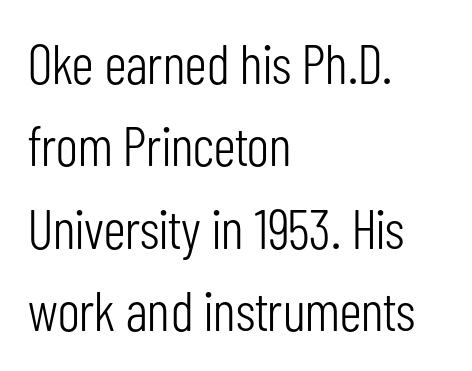
The letters carry no serifs — their stems end cleanly without finishing strokes. Underlining? Definitely not there. Vertical spacing — default. The face used here is rendered with its standard letterfit.
